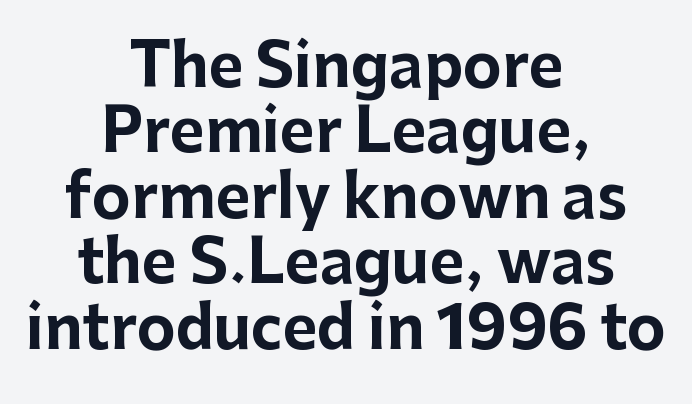
Q: Is the text bold? A: Yes.
Q: Is the text italic (slanted)? A: No, it is upright.
Q: Is the typeface a serif or a sans-serif typeface? A: Sans-serif.
Q: Is the text underlined? A: No.
Q: How is the paragraph aligned? A: Centered.
Q: Is the spacing between letters normal or unusually wide? A: Normal.
Q: Is the spacing between lines tight, normal or loose? A: Tight.
Q: Width (condensed, normal, or wide)? A: Normal.
Q: Stroke contrast? A: Low.
Q: x-height? A: Medium.
Q: Monospaced? A: No.
